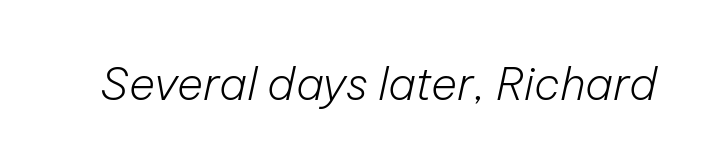
{"italic": "yes", "lean": "right", "slant_degrees": 12, "bold": "no", "weight": "light", "width": "normal", "stroke_contrast": "low", "x_height": "medium", "monospaced": "no", "underline": "no", "letter_spacing": "normal", "letter_spacing_em": 0.0, "glyph_px": 45}
